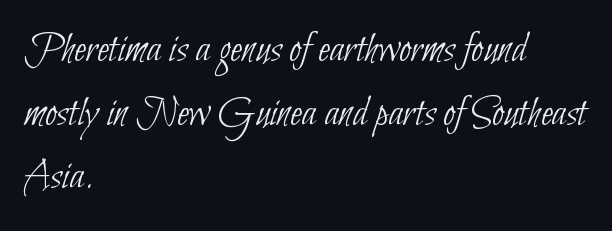
{"serif": "no", "bold": "no", "weight": "thin", "width": "condensed", "stroke_contrast": "low", "x_height": "small", "monospaced": "no", "underline": "no", "align": "left", "line_spacing": "normal", "line_spacing_ratio": 1.48, "letter_spacing": "normal", "letter_spacing_em": 0.0, "glyph_px": 43}
